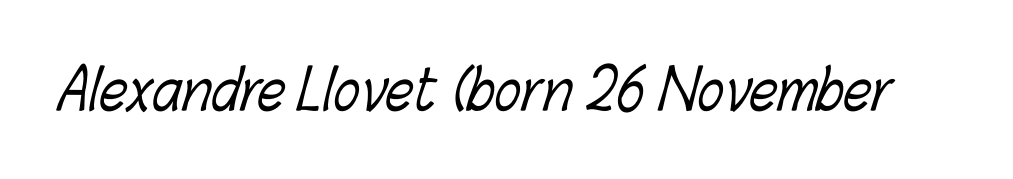
The image shows 55 px light, condensed type; set normal letter spacing, not underlined; low stroke contrast and a medium x-height.
